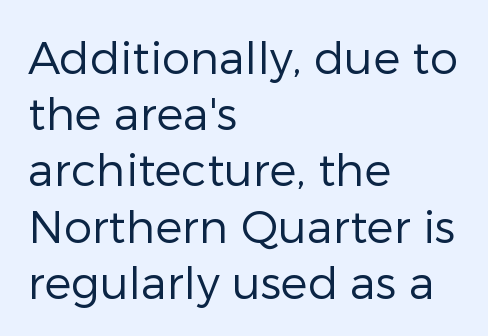
The image shows 45 px regular-weight sans-serif type, upright; set left-aligned, normal line spacing (1.25x), normal letter spacing, not underlined; low stroke contrast and a medium x-height.
